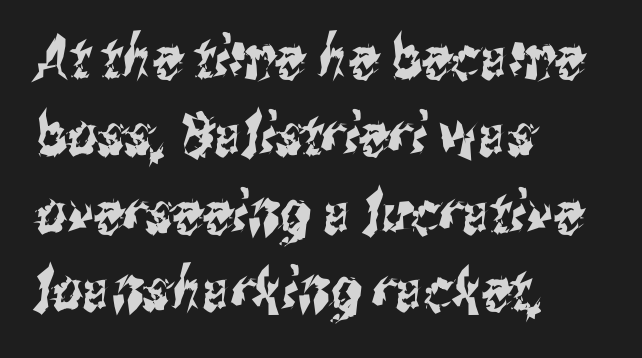
Q: Is the typeface a serif or a sans-serif typeface? A: Sans-serif.
Q: Is the text underlined? A: No.
Q: How is the paragraph aligned? A: Left-aligned.
Q: Is the spacing between letters normal or unusually wide? A: Normal.
Q: Is the spacing between lines tight, normal or loose? A: Normal.
Q: Width (condensed, normal, or wide)? A: Condensed.
Q: Stroke contrast? A: Medium.
Q: x-height? A: Medium.
Q: Monospaced? A: No.
